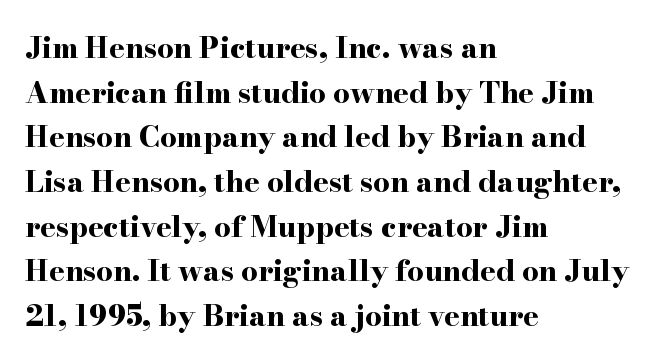
Q: Is the text bold? A: Yes.
Q: Is the text italic (slanted)? A: No, it is upright.
Q: Is the typeface a serif or a sans-serif typeface? A: Serif.
Q: Is the text underlined? A: No.
Q: How is the paragraph aligned? A: Left-aligned.
Q: Is the spacing between letters normal or unusually wide? A: Normal.
Q: Is the spacing between lines tight, normal or loose? A: Normal.
Q: Width (condensed, normal, or wide)? A: Wide.
Q: Stroke contrast? A: High.
Q: x-height? A: Small.
Q: Monospaced? A: No.
